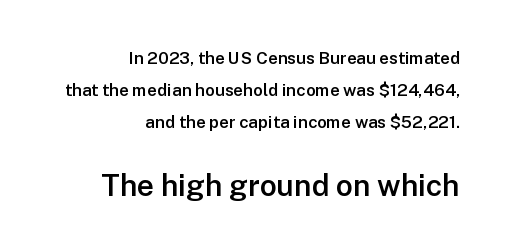
The image shows 30 px semibold sans-serif type, upright; set right-aligned, line spacing 1.89x, normal letter spacing, not underlined; the second (bottom) block is 1.76x larger; low stroke contrast and a medium x-height.
